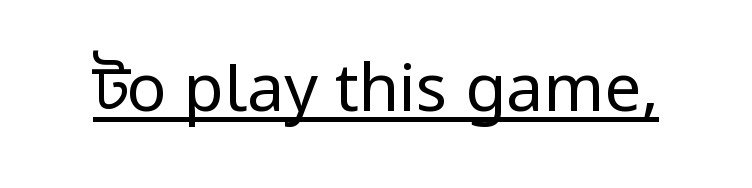
Q: Is the text bold? A: No.
Q: Is the text italic (slanted)? A: No, it is upright.
Q: Is the typeface a serif or a sans-serif typeface? A: Sans-serif.
Q: Is the text underlined? A: Yes.
Q: Is the spacing between letters normal or unusually wide? A: Normal.
Q: Width (condensed, normal, or wide)? A: Normal.
Q: Stroke contrast? A: Low.
Q: x-height? A: Medium.
Q: Monospaced? A: No.
